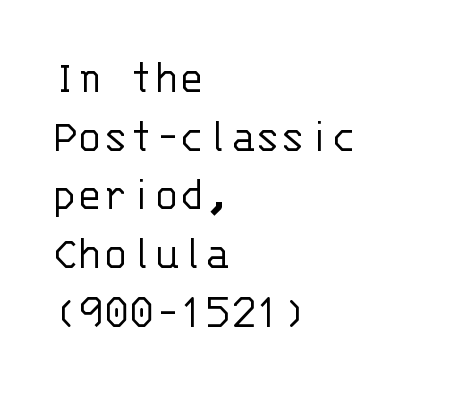
{"serif": "no", "italic": "no", "bold": "no", "weight": "light", "width": "normal", "stroke_contrast": "low", "x_height": "large", "monospaced": "yes", "underline": "no", "align": "left", "line_spacing": "normal", "line_spacing_ratio": 1.25, "letter_spacing": "normal", "letter_spacing_em": 0.0, "glyph_px": 47}
